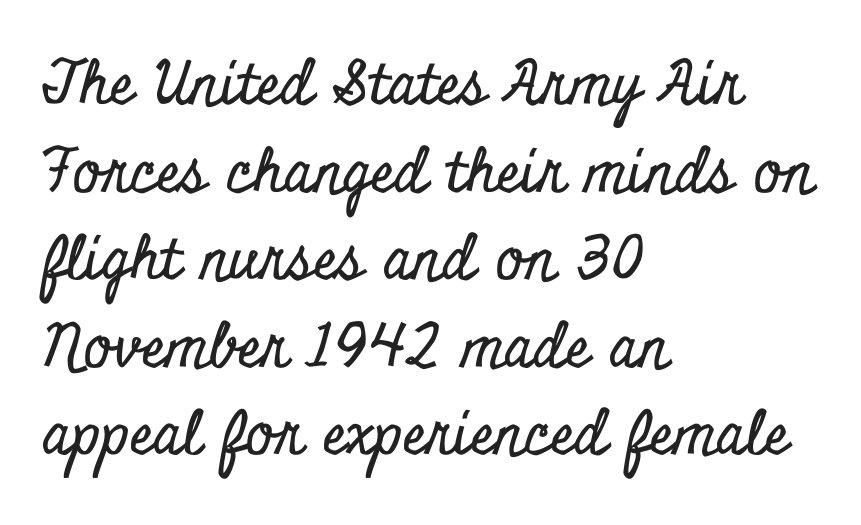
The image shows 60 px condensed serif type; set left-aligned, normal line spacing (1.46x), normal letter spacing, not underlined; low stroke contrast and a small x-height.
